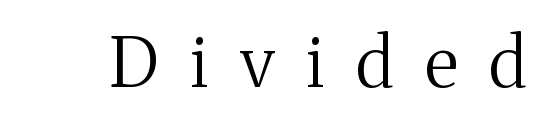
Proportional: the letters do not fall into vertical columns. Designer's note — italics off, roman on. The strokes carry an ordinary text weight at most. Little horizontal feet cap the strokes, marking this as serif type.
